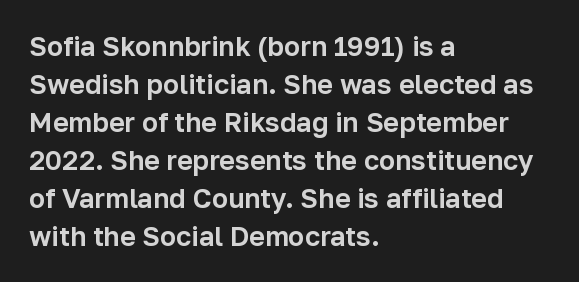
{"italic": "no", "underline": "no", "align": "left", "line_spacing": "normal", "line_spacing_ratio": 1.41, "letter_spacing": "normal", "letter_spacing_em": 0.0, "glyph_px": 27}
